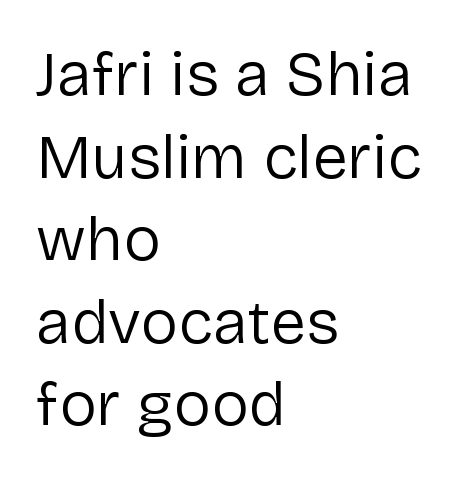
{"serif": "no", "italic": "no", "bold": "no", "weight": "regular", "width": "normal", "stroke_contrast": "low", "x_height": "medium", "monospaced": "no", "underline": "no", "align": "left", "line_spacing": "normal", "line_spacing_ratio": 1.31, "letter_spacing": "normal", "letter_spacing_em": 0.0, "glyph_px": 63}
